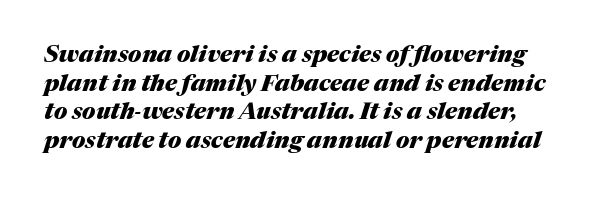
{"italic": "yes", "lean": "right", "slant_degrees": 17, "bold": "yes", "underline": "no", "line_spacing_ratio": 1.24, "letter_spacing": "normal", "letter_spacing_em": 0.0, "glyph_px": 23}
